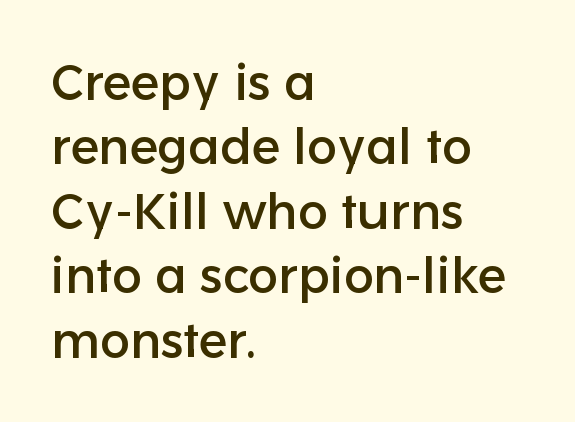
{"serif": "no", "italic": "no", "width": "normal", "stroke_contrast": "low", "x_height": "medium", "monospaced": "no", "underline": "no", "align": "left", "line_spacing": "normal", "line_spacing_ratio": 1.29, "letter_spacing": "normal", "letter_spacing_em": 0.0, "glyph_px": 50}
